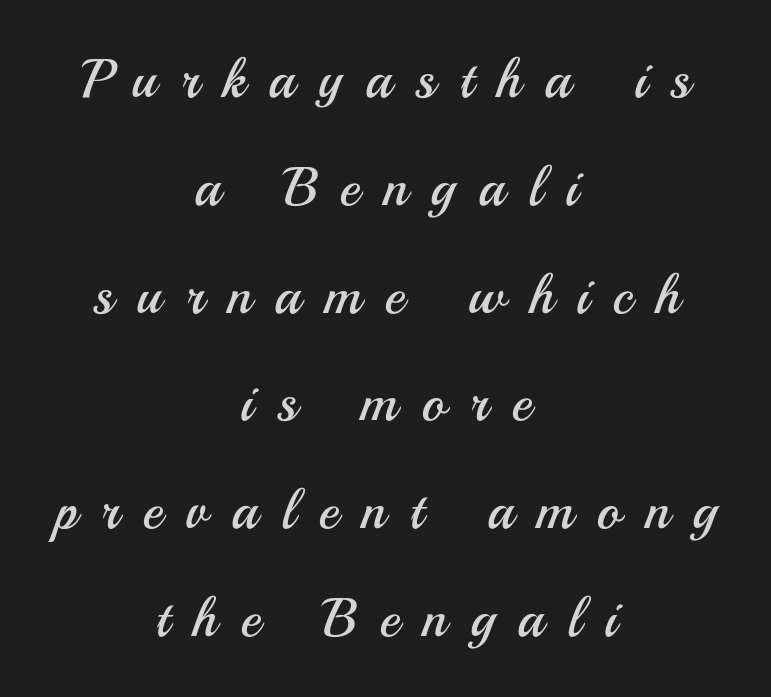
The image shows 55 px regular-weight sans-serif type; set centered, loose line spacing (1.96x), unusually wide letter spacing (+0.43 em), not underlined; medium stroke contrast and a small x-height.
